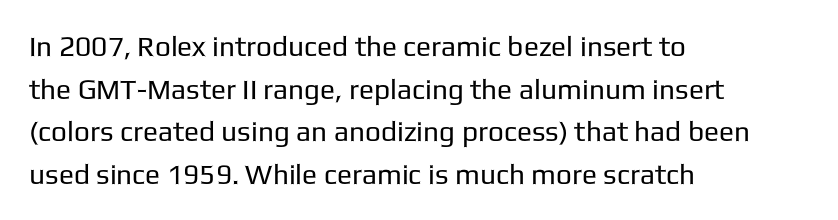
Q: Is the text bold? A: No.
Q: Is the text italic (slanted)? A: No, it is upright.
Q: Is the typeface a serif or a sans-serif typeface? A: Sans-serif.
Q: Is the text underlined? A: No.
Q: How is the paragraph aligned? A: Left-aligned.
Q: Is the spacing between letters normal or unusually wide? A: Normal.
Q: Is the spacing between lines tight, normal or loose? A: Normal.
Q: Width (condensed, normal, or wide)? A: Normal.
Q: Stroke contrast? A: Low.
Q: x-height? A: Medium.
Q: Monospaced? A: No.
